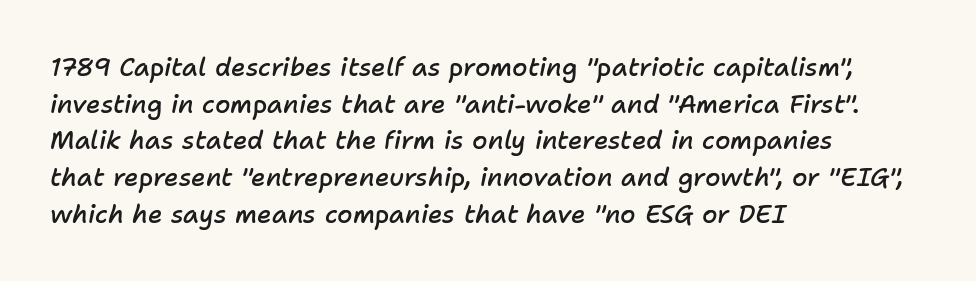
The image shows 25 px text type, italic (leaning right); set left-aligned, normal line spacing (1.47x), normal letter spacing, not underlined.
